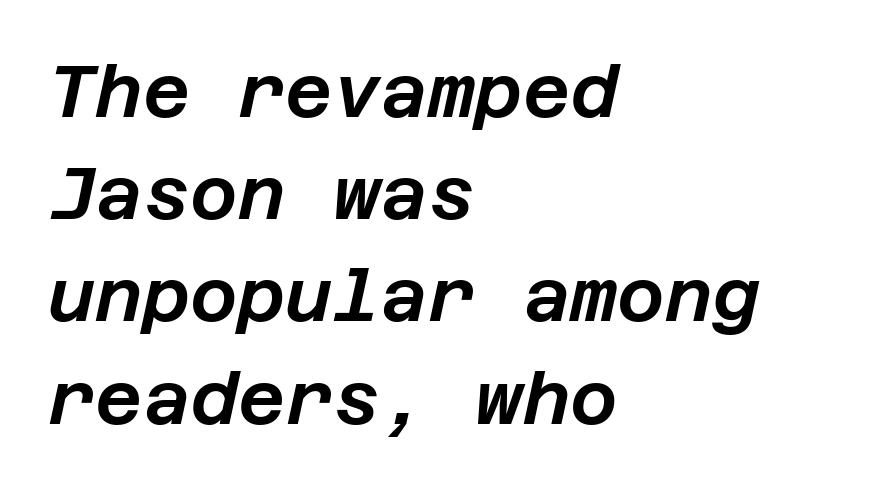
{"italic": "yes", "lean": "right", "slant_degrees": 12, "width": "normal", "stroke_contrast": "low", "x_height": "large", "underline": "no", "align": "left", "line_spacing": "normal", "line_spacing_ratio": 1.4, "letter_spacing": "normal", "letter_spacing_em": 0.0, "glyph_px": 73}
